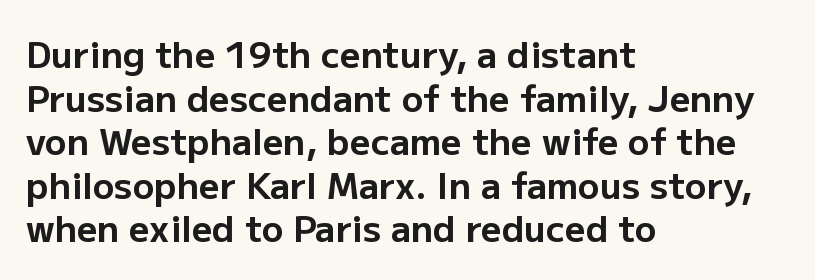
Which margin do the lines hug? The left one — the right edge is uneven. The typeface chosen for these lines omits serifs. Lines of text with bare space underneath. Typographic density is high because the face is bold. Ascenders rise straight up at ninety degrees. Tracking value appears to be zero — textbook default spacing.
